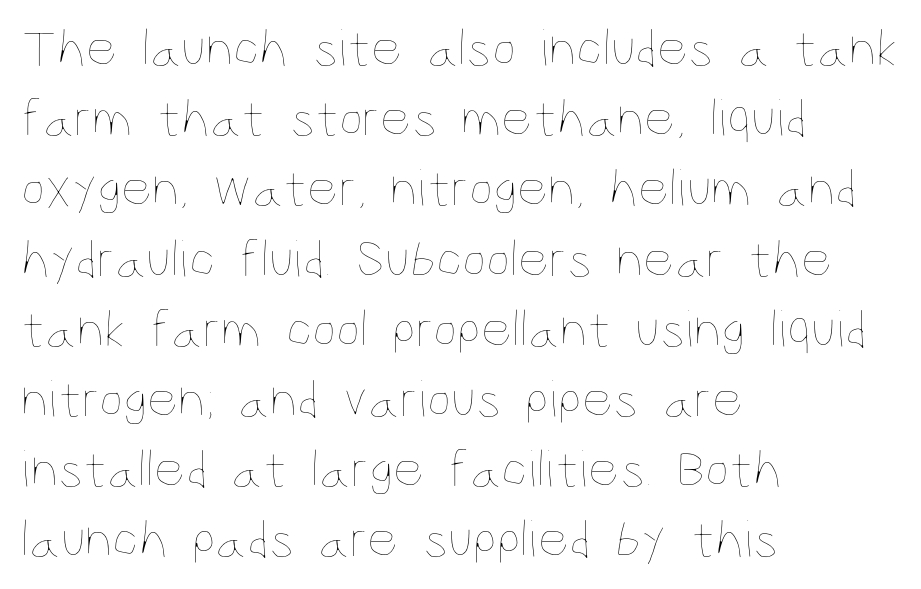
The image shows 54 px thin, condensed type, upright; set left-aligned, normal line spacing (1.3x), normal letter spacing, not underlined; low stroke contrast and a large x-height.
